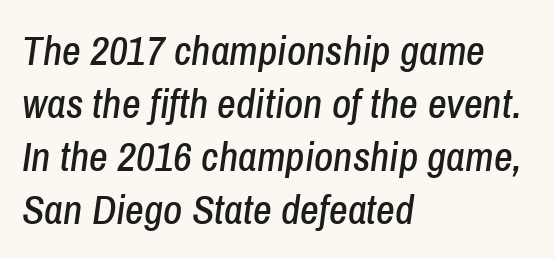
The image shows 41 px condensed type, italic (leaning right); set left-aligned, normal line spacing (1.29x), normal letter spacing, not underlined; low stroke contrast and a medium x-height.
